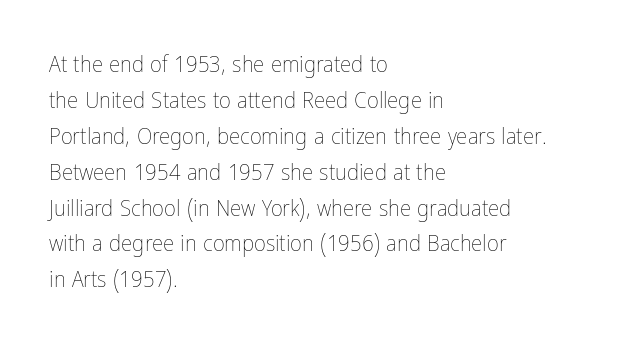
The image shows 23 px text type, upright; set left-aligned, normal line spacing (1.56x), normal letter spacing, not underlined.
